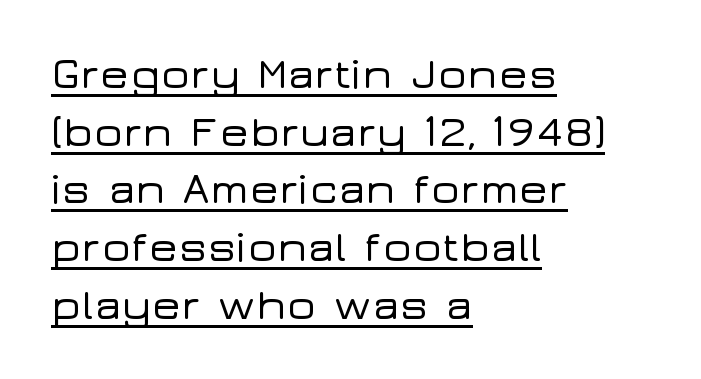
Looks like regular typesetting: each glyph gets only the width it needs. Look at the tracking — it's just the regular setting, nothing added. Each line starts at the same left margin while the right side varies. The passage shown stacks its lines at a standard gap.
